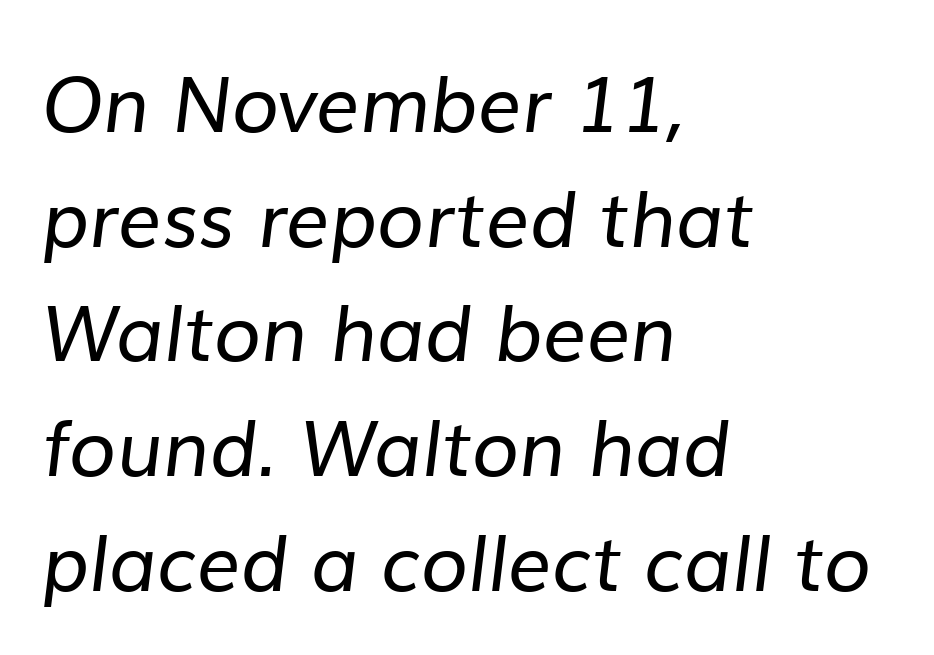
{"serif": "no", "bold": "no", "weight": "regular", "width": "normal", "stroke_contrast": "low", "x_height": "medium", "monospaced": "no", "underline": "no", "align": "left", "line_spacing": "normal", "line_spacing_ratio": 1.49, "letter_spacing": "normal", "letter_spacing_em": 0.0, "glyph_px": 77}
